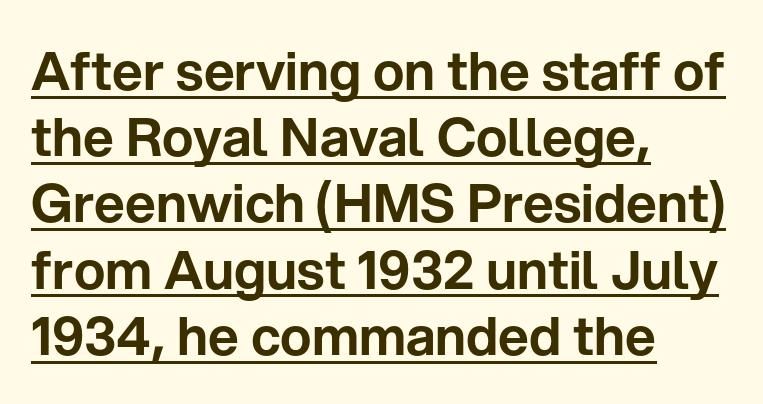
{"serif": "no", "italic": "no", "width": "normal", "stroke_contrast": "low", "x_height": "medium", "monospaced": "no", "underline": "yes", "align": "left", "line_spacing": "normal", "line_spacing_ratio": 1.25, "letter_spacing": "normal", "letter_spacing_em": 0.0, "glyph_px": 53}
